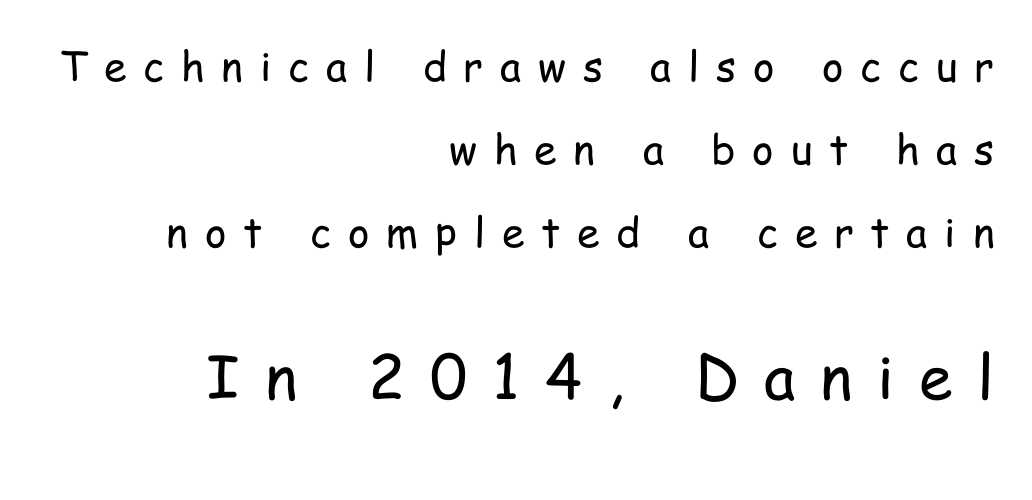
The image shows 61 px regular-weight, condensed sans-serif type, upright; set right-aligned, loose line spacing (2.02x), unusually wide letter spacing (+0.41 em), not underlined; the second (bottom) block is 1.49x larger; low stroke contrast and a medium x-height.
